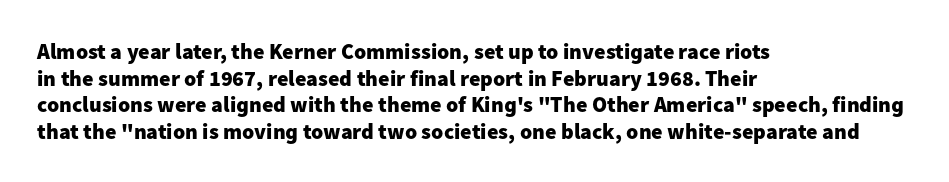
Q: Is the text bold? A: Yes.
Q: Is the text italic (slanted)? A: No, it is upright.
Q: Is the text underlined? A: No.
Q: How is the paragraph aligned? A: Left-aligned.
Q: Is the spacing between letters normal or unusually wide? A: Normal.
